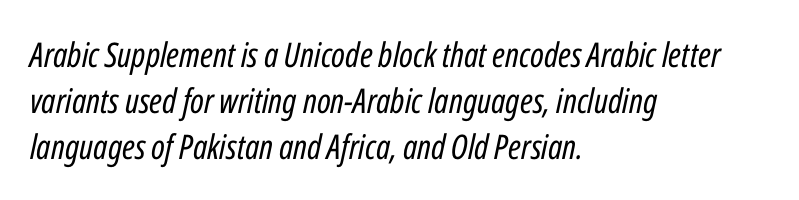
The image shows 34 px regular-weight, condensed type, italic (leaning right); set left-aligned, normal line spacing (1.36x), normal letter spacing, not underlined; low stroke contrast and a medium x-height.
